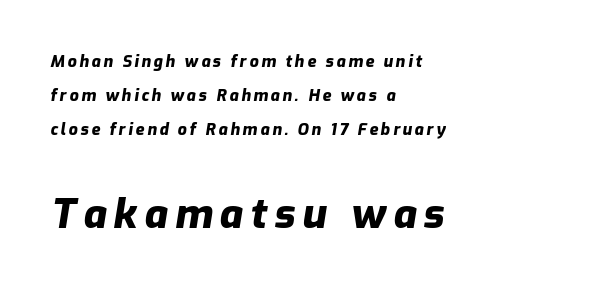
Q: Is the text bold? A: Yes.
Q: Is the text italic (slanted)? A: Yes, it leans right by about 9 degrees.
Q: Is the text underlined? A: No.
Q: How is the paragraph aligned? A: Left-aligned.
Q: Is the spacing between lines tight, normal or loose? A: Loose.
Q: Which block of text is set in a larger size, the first (top) or the second (bottom)? A: The second (bottom) one.
Q: Width (condensed, normal, or wide)? A: Normal.
Q: Stroke contrast? A: Low.
Q: x-height? A: Medium.
Q: Monospaced? A: No.
